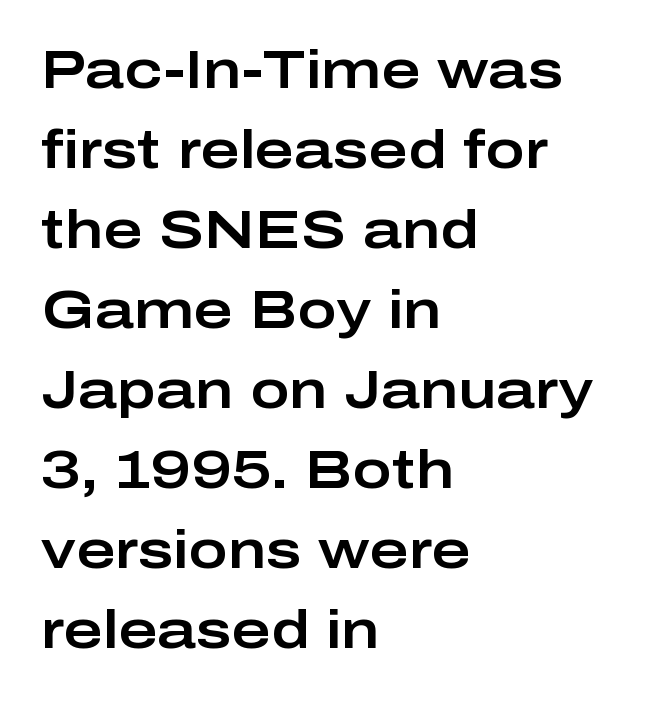
{"serif": "no", "italic": "no", "width": "wide", "stroke_contrast": "low", "x_height": "medium", "monospaced": "no", "underline": "no", "align": "left", "line_spacing": "normal", "line_spacing_ratio": 1.51, "letter_spacing": "normal", "letter_spacing_em": 0.0, "glyph_px": 53}
